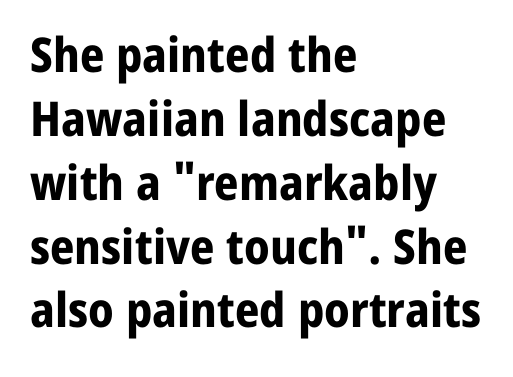
Q: Is the text bold? A: Yes.
Q: Is the text italic (slanted)? A: No, it is upright.
Q: Is the typeface a serif or a sans-serif typeface? A: Sans-serif.
Q: Is the text underlined? A: No.
Q: How is the paragraph aligned? A: Left-aligned.
Q: Is the spacing between letters normal or unusually wide? A: Normal.
Q: Is the spacing between lines tight, normal or loose? A: Normal.
Q: Width (condensed, normal, or wide)? A: Normal.
Q: Stroke contrast? A: Low.
Q: x-height? A: Medium.
Q: Monospaced? A: No.
